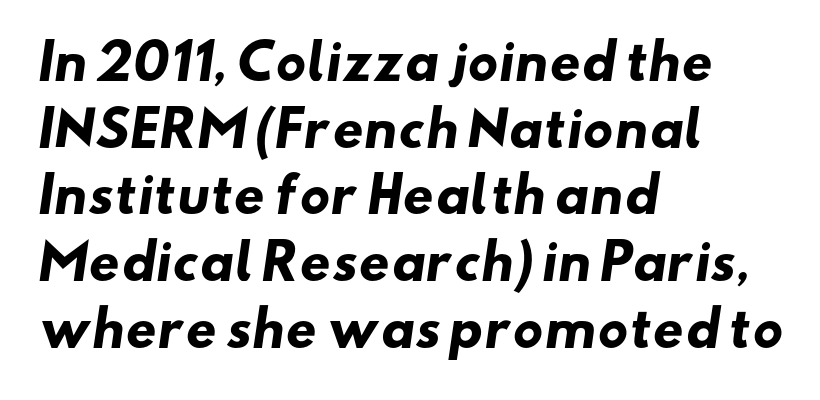
The image shows 48 px heavy, wide sans-serif type; set left-aligned, normal line spacing (1.39x), normal letter spacing, not underlined; low stroke contrast and a small x-height.
